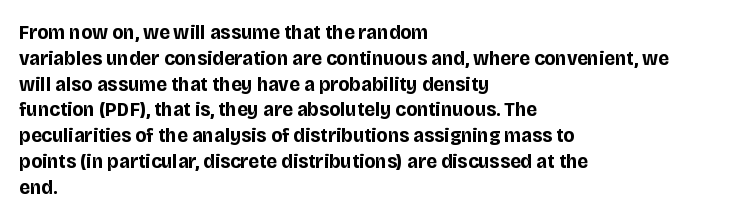
The image shows 21 px bold type, upright; set left-aligned, line spacing 1.23x, normal letter spacing, not underlined.
